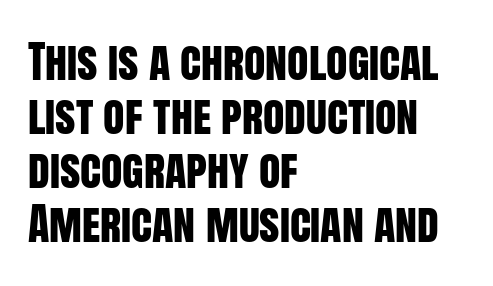
The lettering holds an erect, upright posture throughout. Each letter keeps its own natural width here, so spacing adapts to shape. The rendering anchors every line to the left-hand side. The words here are not underlined. Standard letterfit; no display-style spreading of the glyphs.
